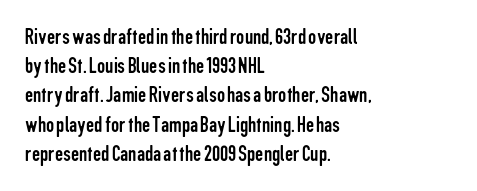
The image shows 23 px text type, upright; set left-aligned, normal line spacing (1.27x), normal letter spacing, not underlined.
